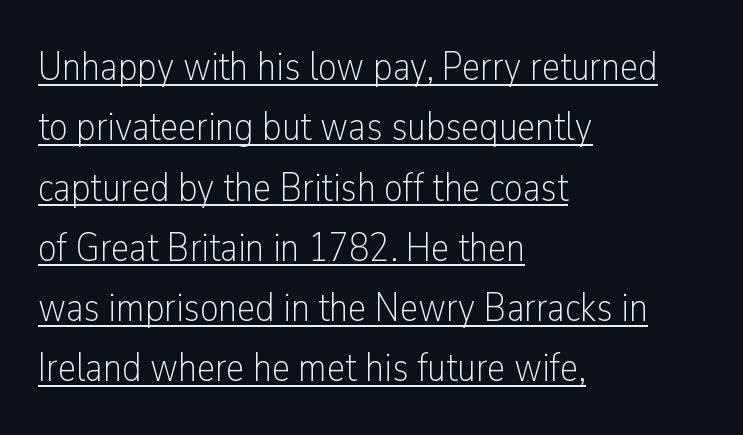
Q: Is the text bold? A: No.
Q: Is the text italic (slanted)? A: No, it is upright.
Q: Is the typeface a serif or a sans-serif typeface? A: Sans-serif.
Q: Is the text underlined? A: Yes.
Q: How is the paragraph aligned? A: Left-aligned.
Q: Is the spacing between letters normal or unusually wide? A: Normal.
Q: Is the spacing between lines tight, normal or loose? A: Normal.
Q: Width (condensed, normal, or wide)? A: Condensed.
Q: Stroke contrast? A: Low.
Q: x-height? A: Medium.
Q: Monospaced? A: No.
